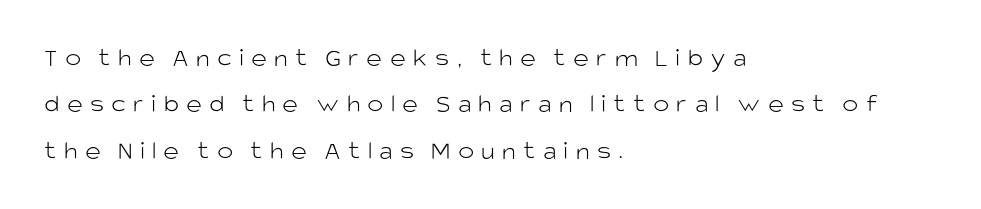
The image shows 27 px text type, upright; set left-aligned, line spacing 1.72x, unusually wide letter spacing (+0.27 em), not underlined.
